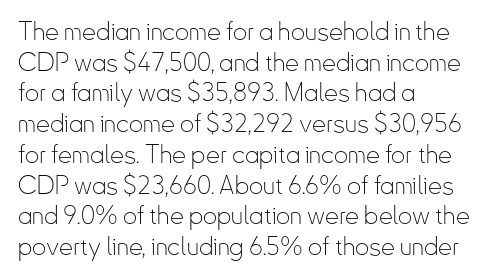
The letters look calm and open, with moderate or lighter stems. Descenders are the only things crossing below the line. Left-aligned paragraph, ragged on the right. Short note: letters normally spaced.
